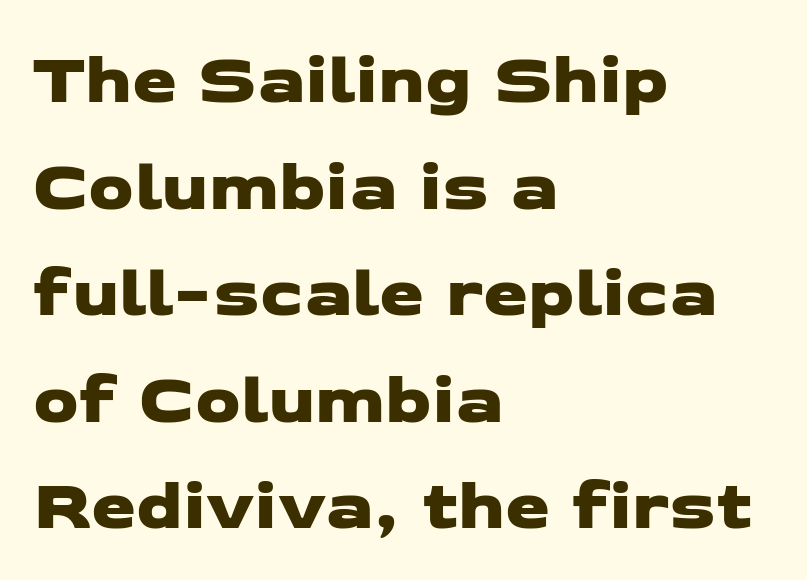
{"serif": "no", "width": "wide", "stroke_contrast": "low", "x_height": "medium", "monospaced": "no", "underline": "no", "align": "left", "line_spacing": "normal", "line_spacing_ratio": 1.48, "letter_spacing": "normal", "letter_spacing_em": 0.0, "glyph_px": 72}
